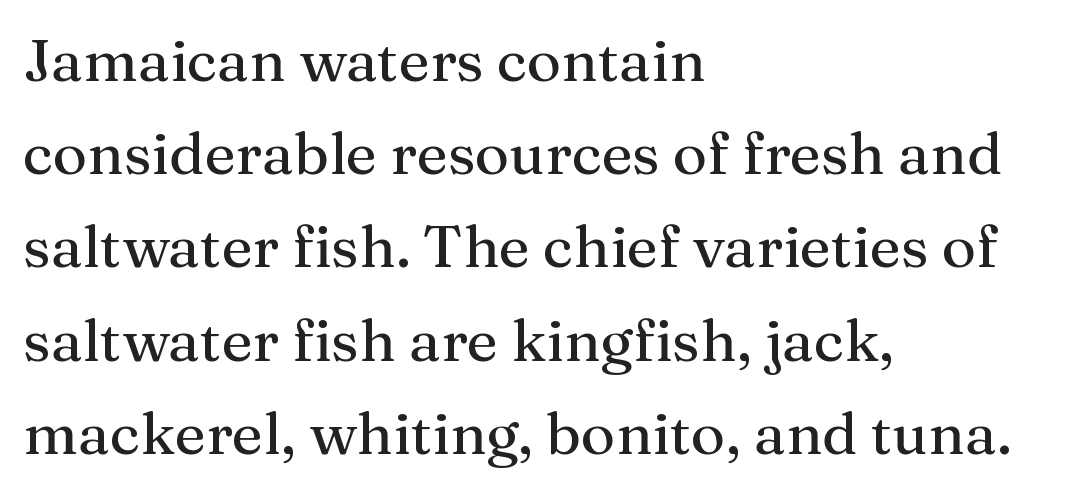
No italicization has been applied; the sample stays upright. The words here are not underlined. The glyphs in this specimen are seriffed. A classic flush-left, rag-right setting is used for this passage. The rendering uses a moderate line-height, typical for paragraphs.
